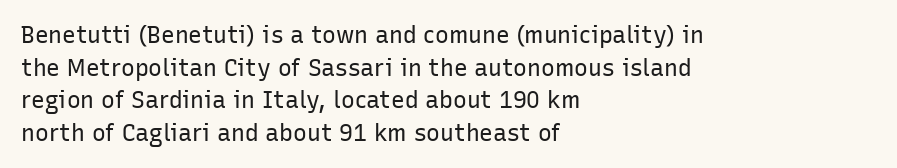
{"italic": "no", "bold": "no", "underline": "no", "align": "left", "line_spacing": "normal", "line_spacing_ratio": 1.42, "letter_spacing": "normal", "letter_spacing_em": 0.0, "glyph_px": 23}
